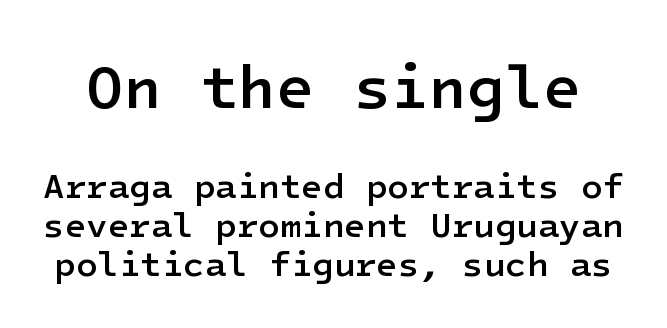
The designer gave the opening block more size than the closing block. This rendering leaves character spacing at its baseline value. This rendering features lettering with no underline. Every character sits straight up, as roman type does. Weight check: semibold — heavier than regular, not quite bold.
